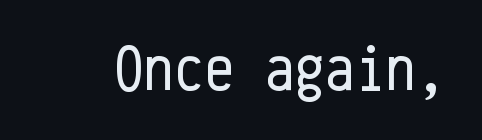
Q: Is the text bold? A: No.
Q: Is the text italic (slanted)? A: No, it is upright.
Q: Is the typeface a serif or a sans-serif typeface? A: Sans-serif.
Q: Is the text underlined? A: No.
Q: Is the spacing between letters normal or unusually wide? A: Normal.
Q: Width (condensed, normal, or wide)? A: Condensed.
Q: Stroke contrast? A: Low.
Q: x-height? A: Medium.
Q: Monospaced? A: Yes.
